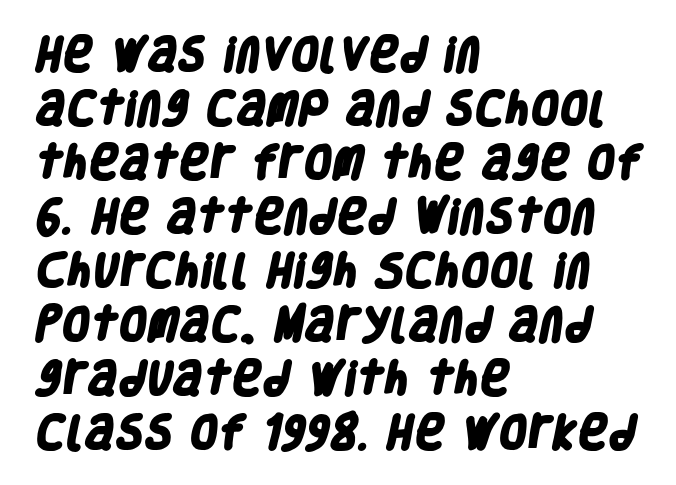
Q: Is the text bold? A: Yes.
Q: Is the typeface a serif or a sans-serif typeface? A: Sans-serif.
Q: Is the text underlined? A: No.
Q: How is the paragraph aligned? A: Left-aligned.
Q: Is the spacing between letters normal or unusually wide? A: Normal.
Q: Is the spacing between lines tight, normal or loose? A: Normal.
Q: Width (condensed, normal, or wide)? A: Condensed.
Q: Stroke contrast? A: Low.
Q: x-height? A: Large.
Q: Monospaced? A: No.
